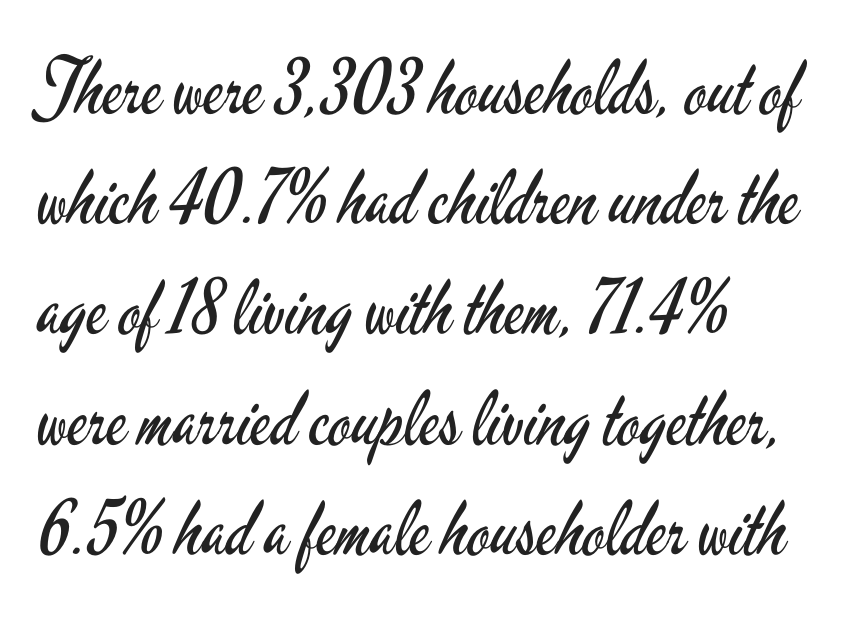
A light-to-regular cut is what we see here. The rendering uses natural spacing where letterforms have individual widths. Students, note that the glyphs here touch the page at normal intervals. The vertical gap from one line to the next is medium.
